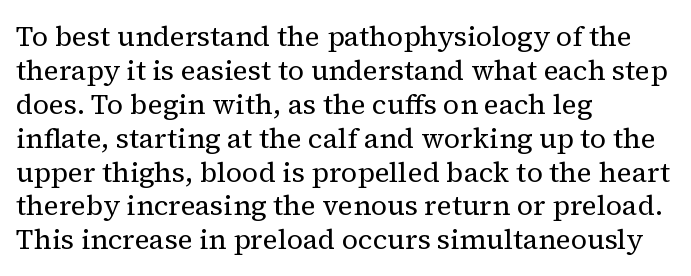
{"serif": "yes", "italic": "no", "bold": "no", "weight": "regular", "width": "normal", "stroke_contrast": "medium", "x_height": "medium", "monospaced": "no", "underline": "no", "align": "left", "line_spacing_ratio": 1.21, "letter_spacing": "normal", "letter_spacing_em": 0.0, "glyph_px": 28}
